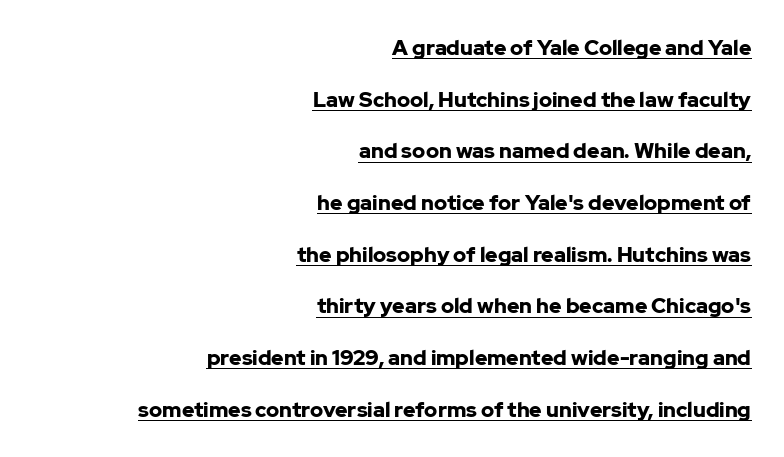
The image shows 21 px bold type, upright; set right-aligned, loose line spacing (2.46x), normal letter spacing, underlined.
